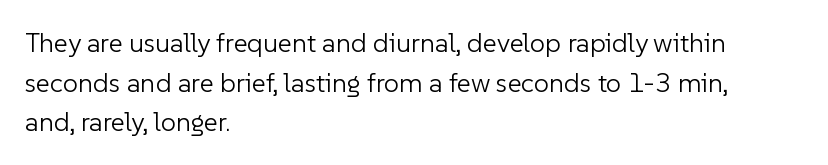
{"italic": "no", "bold": "no", "underline": "no", "align": "left", "line_spacing": "normal", "line_spacing_ratio": 1.47, "letter_spacing": "normal", "letter_spacing_em": 0.0, "glyph_px": 27}
